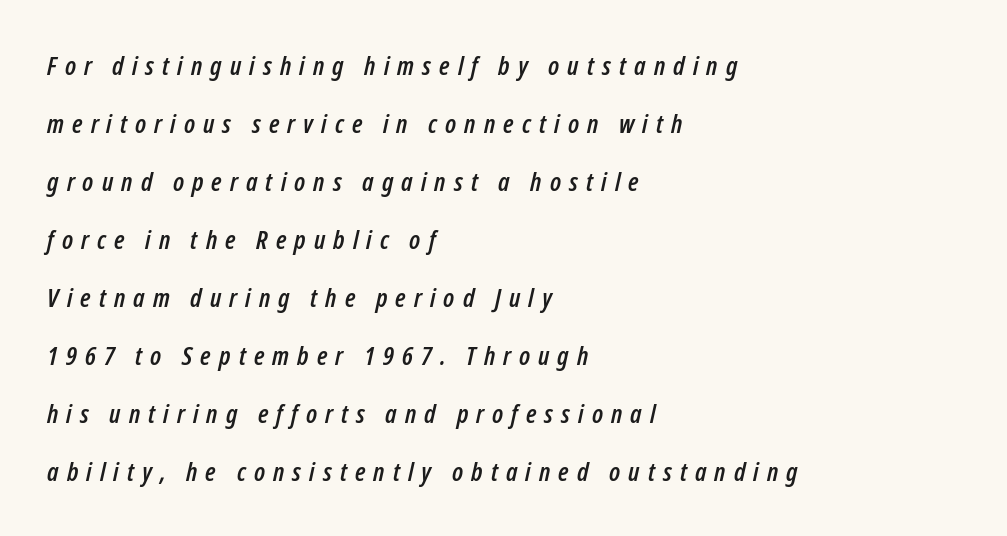
Short note: letters widely spaced. One glance says open: line gaps are wider than usual. Bare-footed words on every line. Horizontally, the lines are justified to the leading edge only. The text carries the slant typical of an italic or oblique font.
